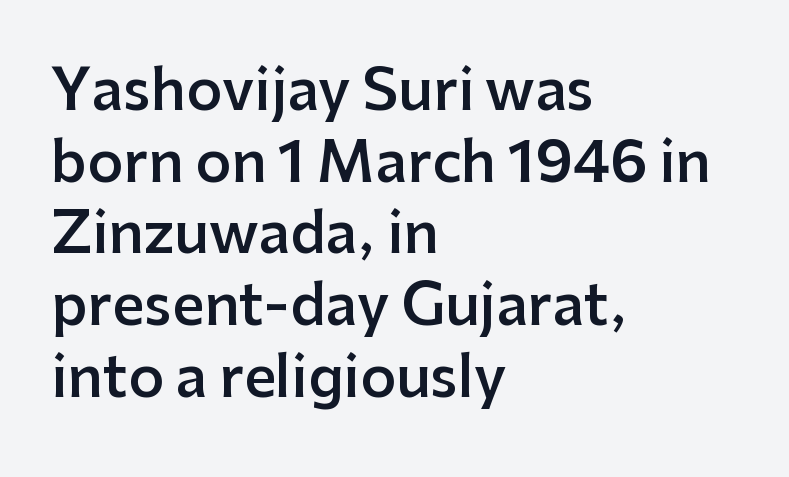
This is moderately heavy type, rendered in semibold. Tall strokes in this sample are plumb rather than angled. The line-height multiplier appears to be the usual default. Typographically, this falls in the sans-serif category. The zone under the glyphs is completely vacant.
